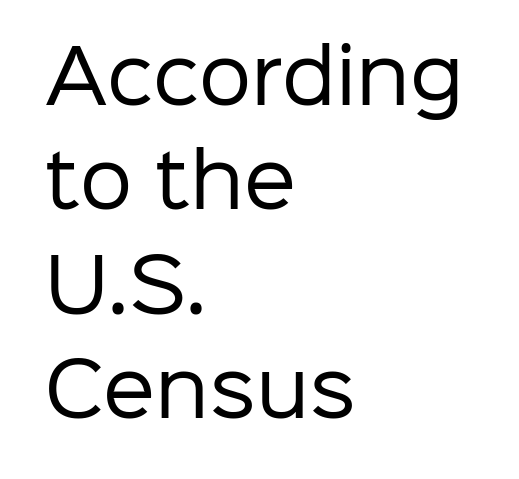
{"serif": "no", "italic": "no", "bold": "no", "weight": "regular", "width": "normal", "stroke_contrast": "low", "x_height": "medium", "monospaced": "no", "underline": "no", "align": "left", "line_spacing": "normal", "line_spacing_ratio": 1.41, "letter_spacing": "normal", "letter_spacing_em": 0.0, "glyph_px": 74}
